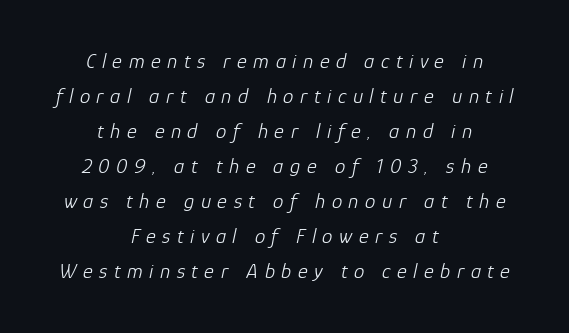
The image shows 21 px text type, italic (leaning right); set centered, normal line spacing (1.67x), unusually wide letter spacing (+0.31 em), not underlined.
